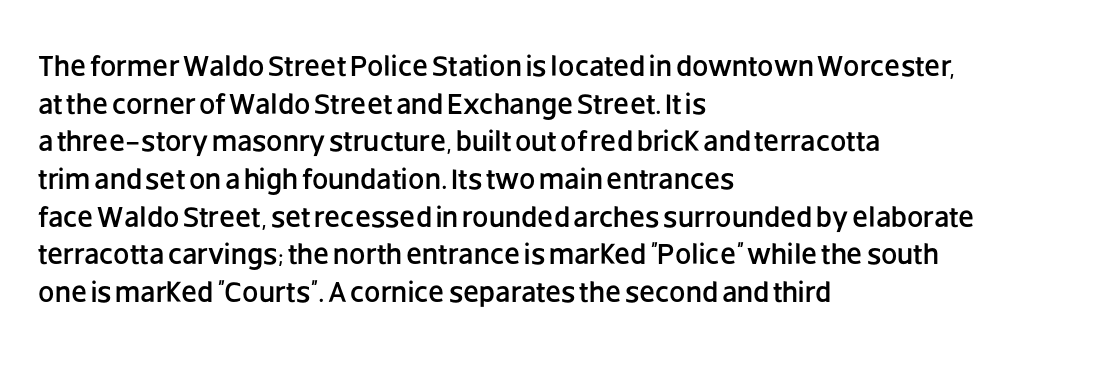
{"serif": "no", "italic": "no", "width": "normal", "stroke_contrast": "low", "x_height": "large", "monospaced": "no", "underline": "no", "align": "left", "line_spacing": "normal", "line_spacing_ratio": 1.3, "letter_spacing": "normal", "letter_spacing_em": 0.0, "glyph_px": 29}
